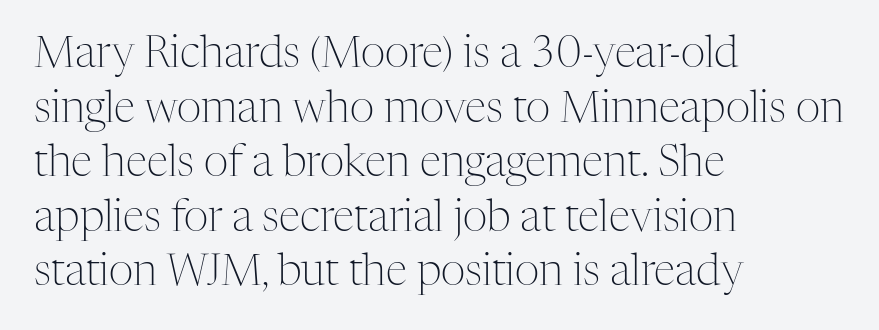
Q: Is the text bold? A: No.
Q: Is the text italic (slanted)? A: No, it is upright.
Q: Is the typeface a serif or a sans-serif typeface? A: Serif.
Q: Is the text underlined? A: No.
Q: How is the paragraph aligned? A: Left-aligned.
Q: Is the spacing between letters normal or unusually wide? A: Normal.
Q: Is the spacing between lines tight, normal or loose? A: Normal.
Q: Width (condensed, normal, or wide)? A: Normal.
Q: Stroke contrast? A: Medium.
Q: x-height? A: Medium.
Q: Monospaced? A: No.
